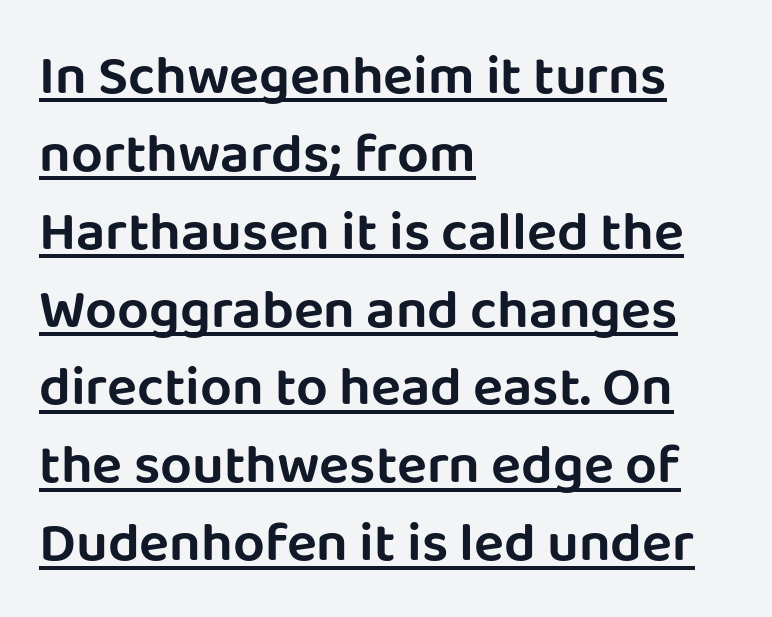
Notice how the passage keeps a crisp vertical edge on the left only. Quick note: underline on. No feet cap the strokes, marking this as sans-serif type. Varying glyph widths throughout — classic text-font behaviour.
